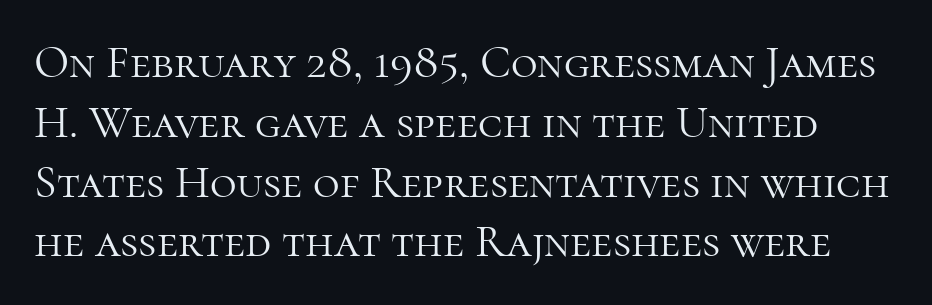
The image shows 46 px light serif type, upright; set normal line spacing (1.3x), normal letter spacing, not underlined; high stroke contrast and a medium x-height.
